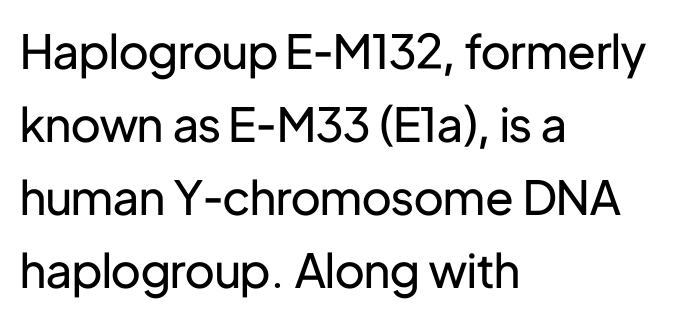
{"serif": "no", "italic": "no", "bold": "no", "weight": "regular", "width": "normal", "stroke_contrast": "low", "x_height": "medium", "monospaced": "no", "underline": "no", "align": "left", "line_spacing": "normal", "line_spacing_ratio": 1.55, "letter_spacing": "normal", "letter_spacing_em": 0.0, "glyph_px": 47}
